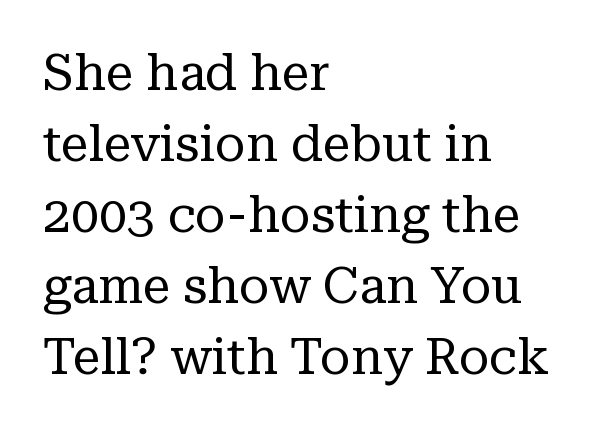
The image shows 50 px regular-weight serif type, upright; set left-aligned, normal line spacing (1.42x), normal letter spacing, not underlined; low stroke contrast and a medium x-height.
